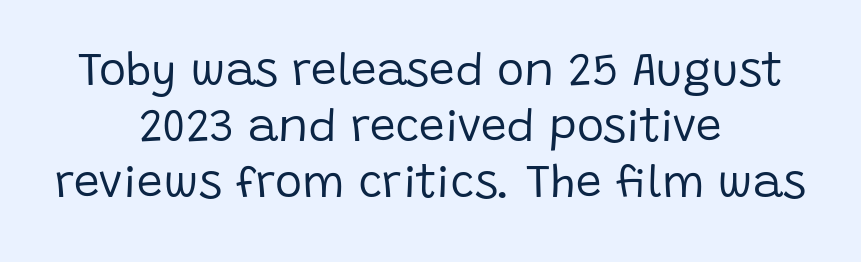
{"serif": "no", "italic": "no", "bold": "no", "weight": "regular", "width": "normal", "stroke_contrast": "low", "x_height": "large", "monospaced": "no", "underline": "no", "align": "center", "line_spacing_ratio": 1.22, "letter_spacing": "normal", "letter_spacing_em": 0.0, "glyph_px": 46}
